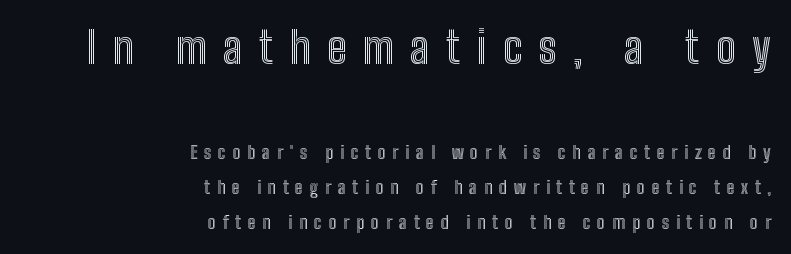
Q: Is the text italic (slanted)? A: No, it is upright.
Q: Is the text underlined? A: No.
Q: How is the paragraph aligned? A: Right-aligned.
Q: Is the spacing between letters normal or unusually wide? A: Unusually wide.
Q: Is the spacing between lines tight, normal or loose? A: Loose.
Q: Which block of text is set in a larger size, the first (top) or the second (bottom)? A: The first (top) one.
Q: Width (condensed, normal, or wide)? A: Condensed.
Q: x-height? A: Medium.
Q: Monospaced? A: No.
